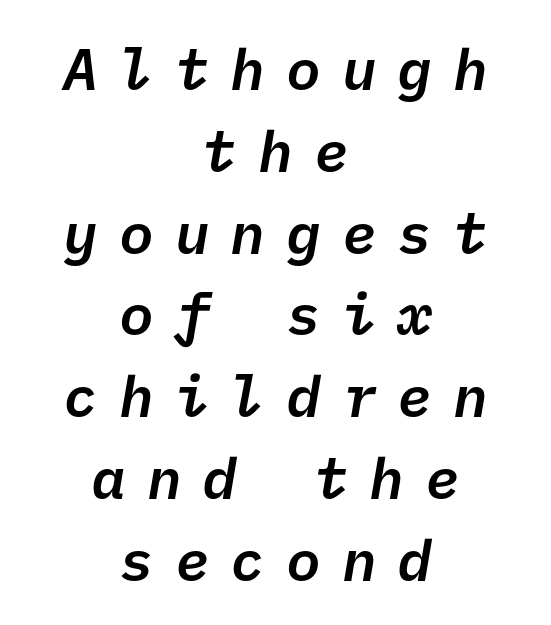
The image shows 58 px semibold sans-serif type; set centered, normal line spacing (1.41x), unusually wide letter spacing (+0.36 em), not underlined; low stroke contrast and a medium x-height.
